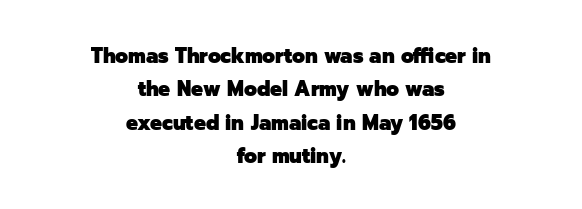
This sample keeps an unexceptional amount of space between lines. This sample uses plain, unmodified letter spacing. Bold? Absolutely — the strokes are thick and heavy. Underlining? Definitely not there.
